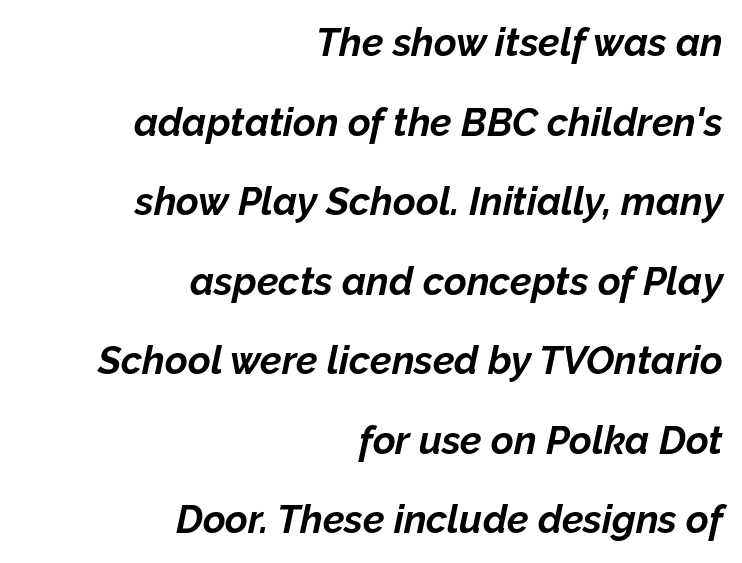
Q: Is the text bold? A: Yes.
Q: Is the text italic (slanted)? A: Yes, it leans right by about 12 degrees.
Q: Is the text underlined? A: No.
Q: How is the paragraph aligned? A: Right-aligned.
Q: Is the spacing between letters normal or unusually wide? A: Normal.
Q: Is the spacing between lines tight, normal or loose? A: Loose.
Q: Width (condensed, normal, or wide)? A: Normal.
Q: Stroke contrast? A: Low.
Q: x-height? A: Medium.
Q: Monospaced? A: No.
